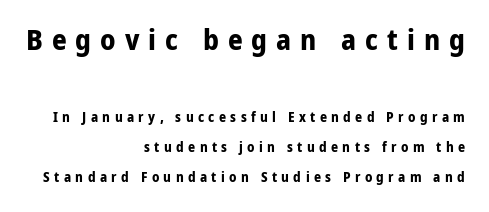
Q: Is the text bold? A: Yes.
Q: Is the text italic (slanted)? A: No, it is upright.
Q: Is the typeface a serif or a sans-serif typeface? A: Sans-serif.
Q: Is the text underlined? A: No.
Q: How is the paragraph aligned? A: Right-aligned.
Q: Is the spacing between letters normal or unusually wide? A: Unusually wide.
Q: Is the spacing between lines tight, normal or loose? A: Loose.
Q: Which block of text is set in a larger size, the first (top) or the second (bottom)? A: The first (top) one.
Q: Width (condensed, normal, or wide)? A: Normal.
Q: Stroke contrast? A: Low.
Q: x-height? A: Medium.
Q: Monospaced? A: No.
